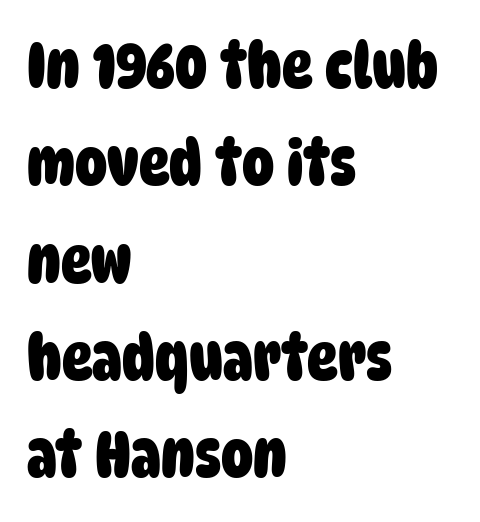
The image shows 64 px heavy, condensed sans-serif type; set left-aligned, normal line spacing (1.52x), normal letter spacing, not underlined; low stroke contrast and a large x-height.
